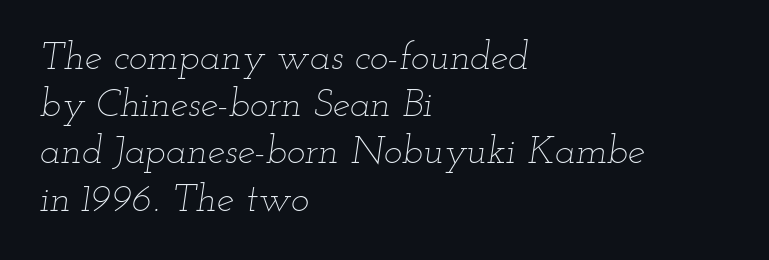
{"italic": "yes", "lean": "right", "slant_degrees": 12, "bold": "no", "weight": "thin", "width": "wide", "stroke_contrast": "low", "x_height": "small", "monospaced": "no", "underline": "no", "align": "left", "line_spacing_ratio": 1.21, "letter_spacing": "normal", "letter_spacing_em": 0.0, "glyph_px": 39}
